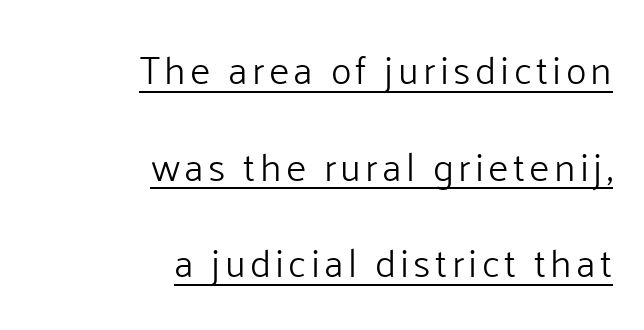
{"serif": "no", "italic": "no", "bold": "no", "weight": "light", "width": "normal", "stroke_contrast": "low", "x_height": "medium", "monospaced": "no", "underline": "yes", "align": "right", "line_spacing": "loose", "line_spacing_ratio": 2.48, "glyph_px": 39}
